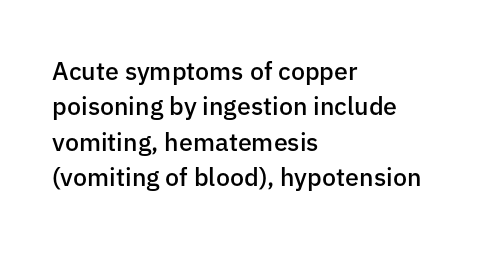
Every letter is mildly thick-stroked: semibold rather than bold. The passage is arranged the way most books set body copy — flush left. The axis of the letterforms is exactly vertical. The rendering uses a moderate line-height, typical for paragraphs.
